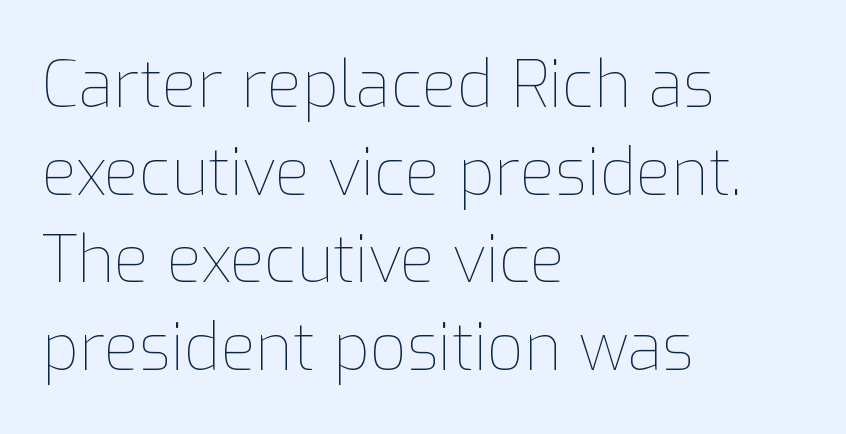
Q: Is the text bold? A: No.
Q: Is the text italic (slanted)? A: No, it is upright.
Q: Is the text underlined? A: No.
Q: How is the paragraph aligned? A: Left-aligned.
Q: Is the spacing between letters normal or unusually wide? A: Normal.
Q: Is the spacing between lines tight, normal or loose? A: Normal.
Q: Width (condensed, normal, or wide)? A: Normal.
Q: Stroke contrast? A: Low.
Q: x-height? A: Medium.
Q: Monospaced? A: No.
